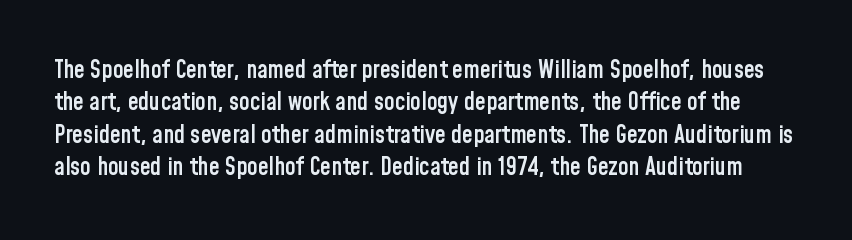
A bare baseline throughout the passage. Quick note: interline space is typical. Every character sits straight up, as roman type does. The rendering keeps characters at their native spacing. These lines carry some extra weight — a demibold, not a full bold.
